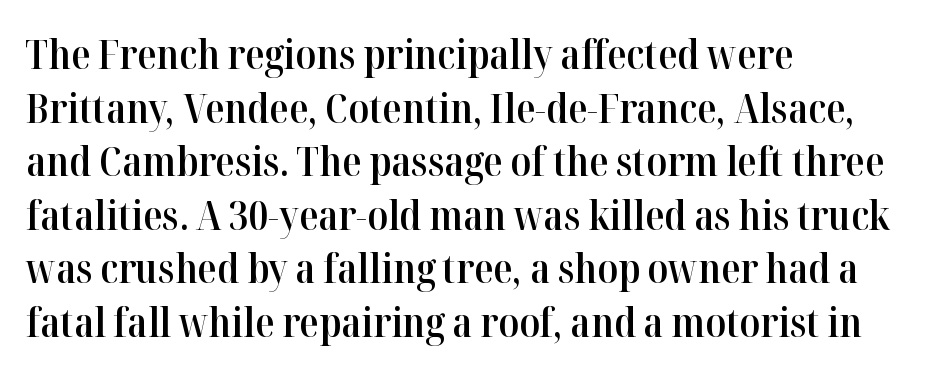
The image shows 40 px semibold serif type, upright; set left-aligned, normal line spacing (1.34x), normal letter spacing, not underlined; high stroke contrast and a medium x-height.
